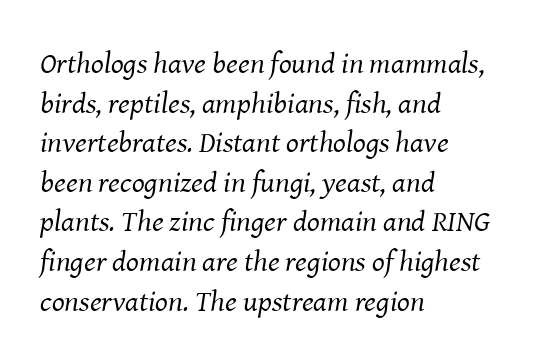
The image shows 30 px regular-weight serif type, italic (leaning right); set left-aligned, normal line spacing (1.32x), normal letter spacing, not underlined; medium stroke contrast and a medium x-height.
